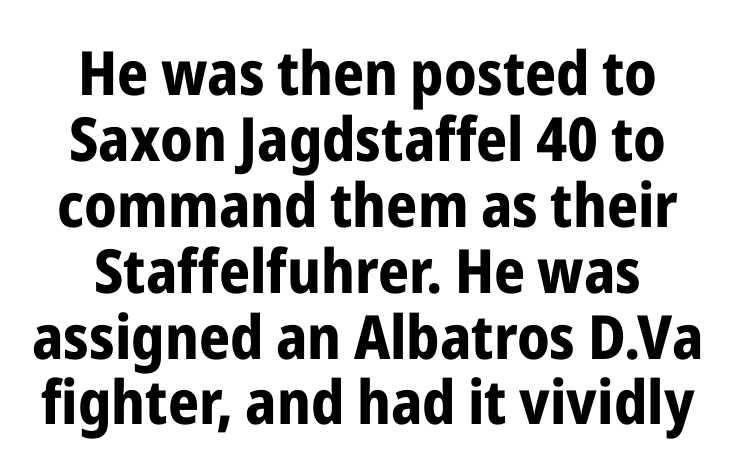
Q: Is the text bold? A: Yes.
Q: Is the text italic (slanted)? A: No, it is upright.
Q: Is the typeface a serif or a sans-serif typeface? A: Sans-serif.
Q: Is the text underlined? A: No.
Q: How is the paragraph aligned? A: Centered.
Q: Is the spacing between letters normal or unusually wide? A: Normal.
Q: Is the spacing between lines tight, normal or loose? A: Tight.
Q: Width (condensed, normal, or wide)? A: Condensed.
Q: Stroke contrast? A: Low.
Q: x-height? A: Medium.
Q: Monospaced? A: No.
